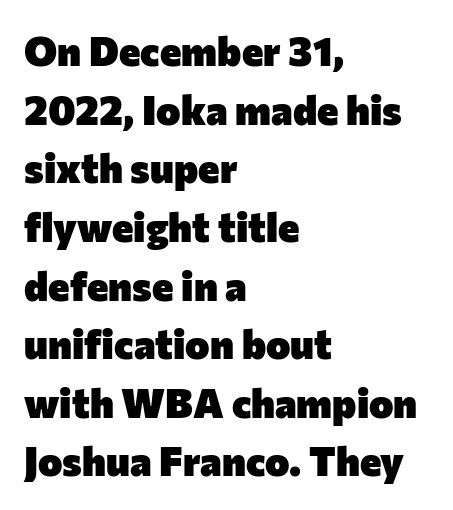
{"serif": "no", "italic": "no", "bold": "yes", "weight": "heavy", "width": "normal", "stroke_contrast": "low", "x_height": "medium", "monospaced": "no", "underline": "no", "align": "left", "line_spacing": "normal", "line_spacing_ratio": 1.43, "letter_spacing": "normal", "letter_spacing_em": 0.0, "glyph_px": 41}
